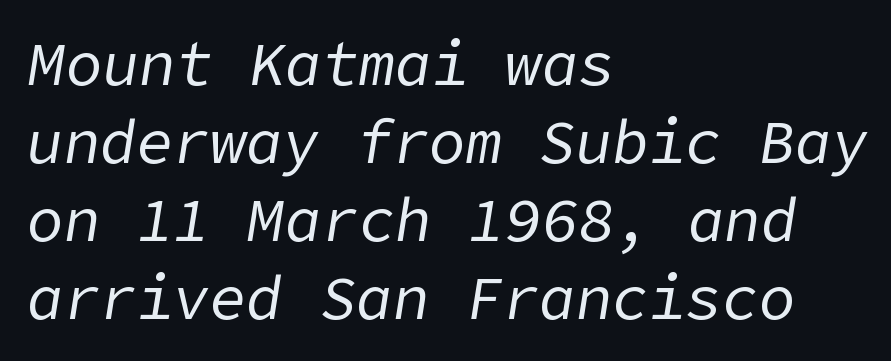
Q: Is the text bold? A: No.
Q: Is the text italic (slanted)? A: Yes, it leans right by about 9 degrees.
Q: Is the text underlined? A: No.
Q: How is the paragraph aligned? A: Left-aligned.
Q: Is the spacing between letters normal or unusually wide? A: Normal.
Q: Is the spacing between lines tight, normal or loose? A: Normal.
Q: Width (condensed, normal, or wide)? A: Normal.
Q: Stroke contrast? A: Low.
Q: x-height? A: Medium.
